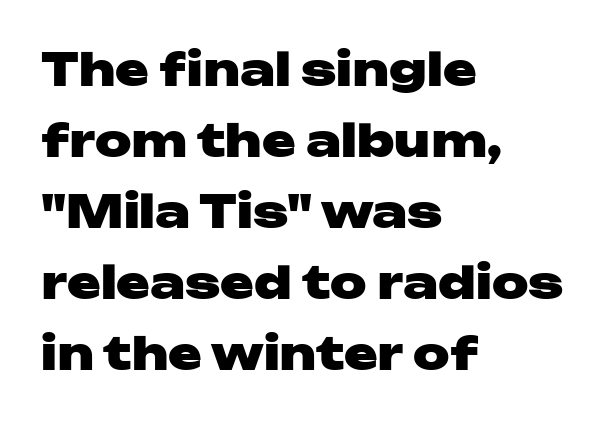
The image shows 45 px heavy, wide sans-serif type, upright; set left-aligned, normal line spacing (1.58x), normal letter spacing, not underlined; low stroke contrast and a medium x-height.
